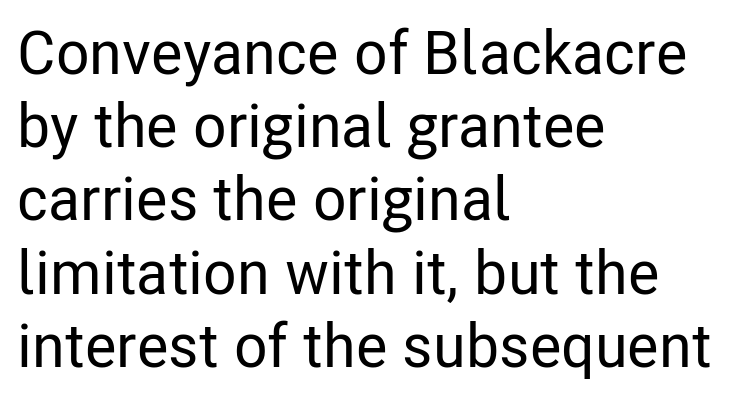
The image shows 61 px condensed sans-serif type, upright; set left-aligned, line spacing 1.2x, normal letter spacing, not underlined; low stroke contrast and a medium x-height.
